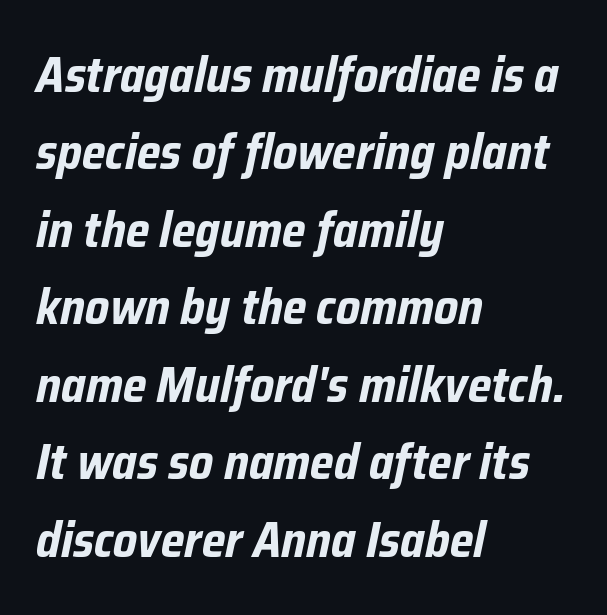
{"italic": "yes", "lean": "right", "slant_degrees": 12, "bold": "yes", "weight": "bold", "width": "condensed", "stroke_contrast": "low", "x_height": "medium", "monospaced": "no", "underline": "no", "align": "left", "line_spacing": "normal", "line_spacing_ratio": 1.58, "letter_spacing": "normal", "letter_spacing_em": 0.0, "glyph_px": 49}
